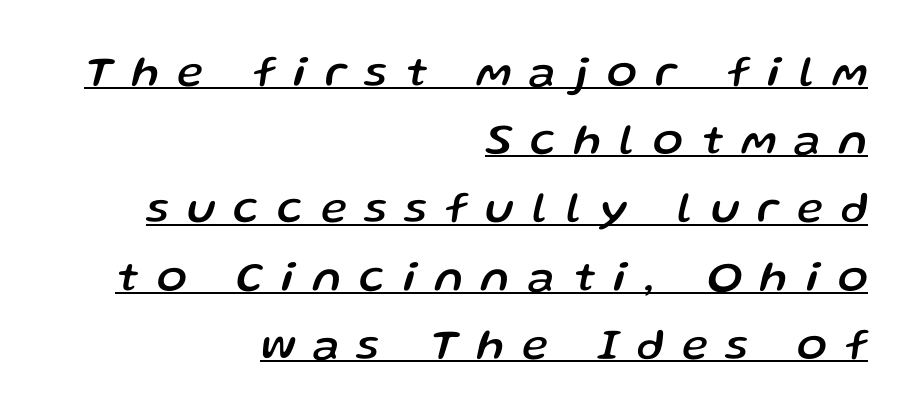
The image shows 44 px text type, italic (leaning right); set right-aligned, normal line spacing (1.55x), unusually wide letter spacing (+0.42 em), underlined; low stroke contrast and a medium x-height.
